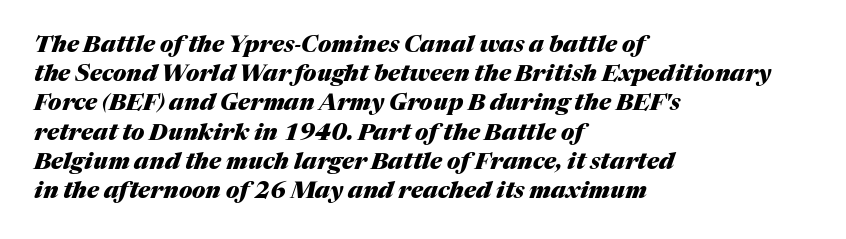
Slant detected: the letters are inclined. Is the type bold? Yes — the strokes are clearly thick and heavy. Inter-character spacing is left at the font's built-in metrics. Check under the words: just untouched page.
